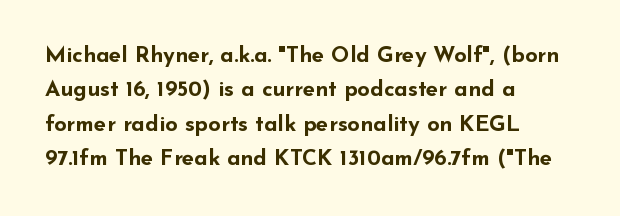
Upright lettering throughout. Just letters on the line, the space beneath them empty. The vertical gap from one line to the next is medium. Strong, thick strokes mark this as bold type. Short and long lines alike share a common starting point at left.
